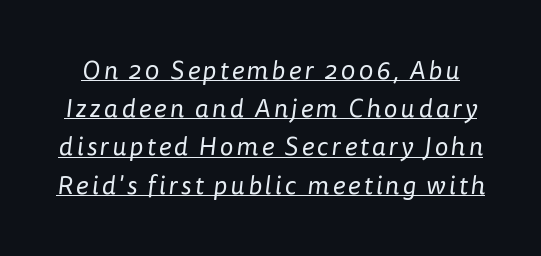
The image shows 26 px text type; set normal line spacing (1.47x), underlined.
